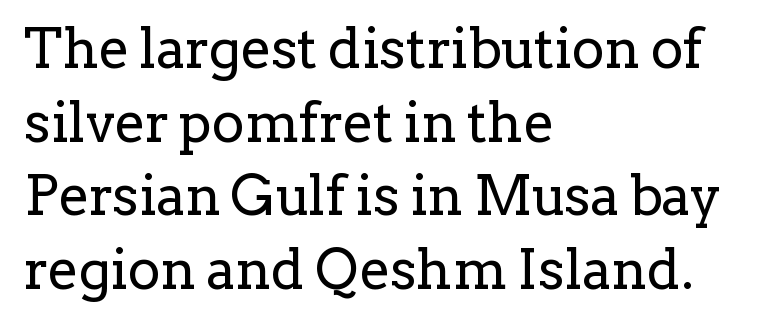
Q: Is the text bold? A: No.
Q: Is the text italic (slanted)? A: No, it is upright.
Q: Is the typeface a serif or a sans-serif typeface? A: Serif.
Q: Is the text underlined? A: No.
Q: How is the paragraph aligned? A: Left-aligned.
Q: Is the spacing between letters normal or unusually wide? A: Normal.
Q: Is the spacing between lines tight, normal or loose? A: Normal.
Q: Width (condensed, normal, or wide)? A: Normal.
Q: Stroke contrast? A: Low.
Q: x-height? A: Medium.
Q: Monospaced? A: No.
